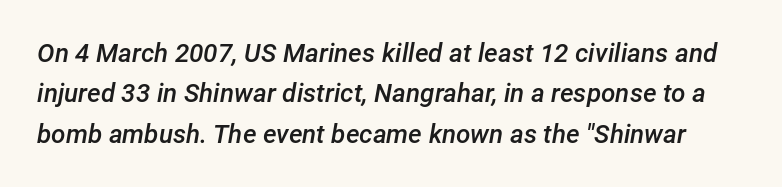
Nobody touched the tracking dial on this one. The passage shown stacks its lines at a standard gap. Honestly, there is no underline to notice here at all. This is moderately heavy type, rendered in semibold. Yep, that's italic — everything's leaning.
